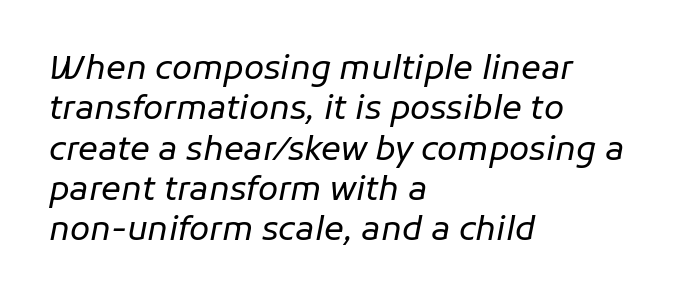
Check under the words: just untouched page. Each letter keeps its own natural width here, so spacing adapts to shape. The rag falls on the right side of this text block. Default kerning and tracking; the words read as compact shapes.
